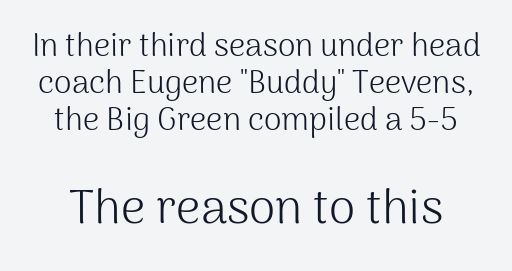
Q: Is the text bold? A: No.
Q: Is the text italic (slanted)? A: No, it is upright.
Q: Is the typeface a serif or a sans-serif typeface? A: Sans-serif.
Q: Is the text underlined? A: No.
Q: Is the spacing between letters normal or unusually wide? A: Normal.
Q: Which block of text is set in a larger size, the first (top) or the second (bottom)? A: The second (bottom) one.
Q: Width (condensed, normal, or wide)? A: Normal.
Q: Stroke contrast? A: Medium.
Q: x-height? A: Medium.
Q: Monospaced? A: No.
